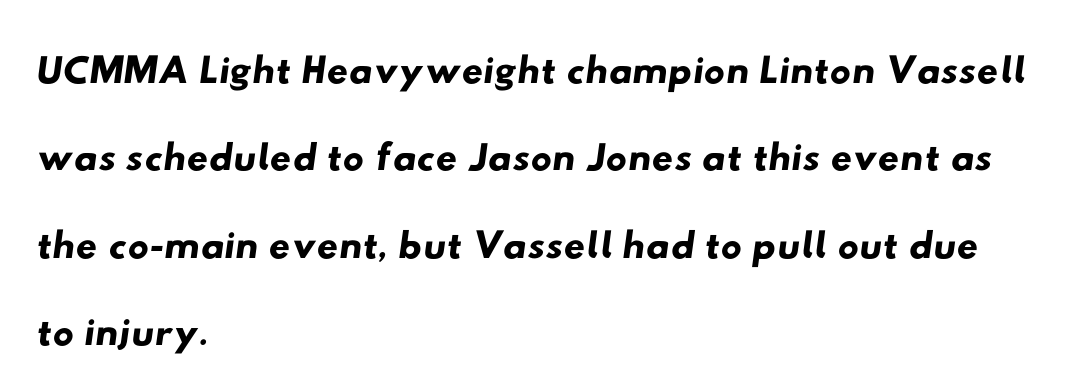
Varying glyph widths throughout — classic text-font behaviour. The glyphs are unaccompanied by any horizontal stroke below them. The text block is weighted toward the left margin, trailing off unevenly rightward. Look at the tracking — it's just the regular setting, nothing added. Examine the stroke ends and you'll find no serifs.
